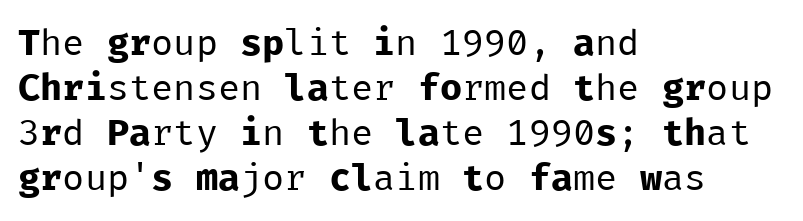
The image shows 37 px regular-weight sans-serif type, upright, monospaced; set left-aligned, line spacing 1.22x, normal letter spacing, not underlined; low stroke contrast and a medium x-height.
